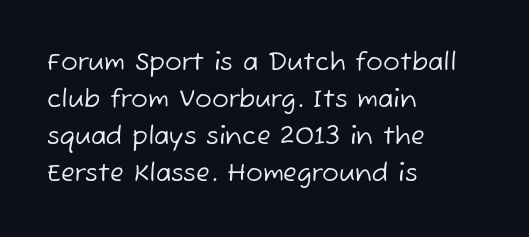
{"bold": "no", "underline": "no", "align": "left", "line_spacing": "normal", "line_spacing_ratio": 1.48, "letter_spacing": "normal", "letter_spacing_em": 0.0, "glyph_px": 25}
